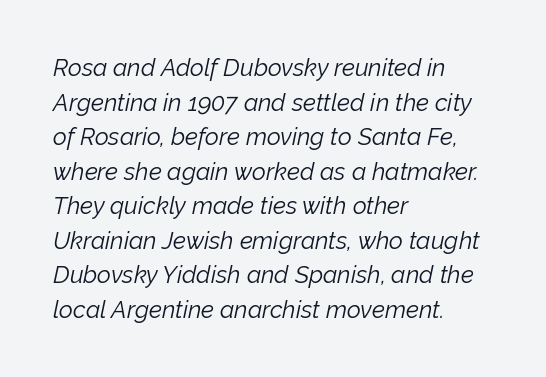
{"italic": "yes", "lean": "right", "slant_degrees": 12, "bold": "no", "underline": "no", "align": "left", "line_spacing": "normal", "line_spacing_ratio": 1.44, "letter_spacing": "normal", "letter_spacing_em": 0.0, "glyph_px": 24}
